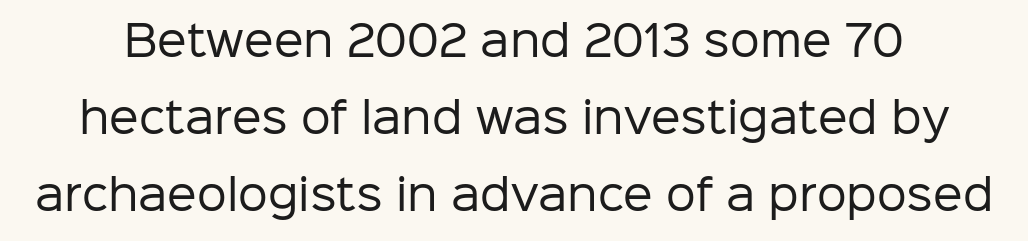
The image shows 42 px regular-weight sans-serif type, upright; set line spacing 1.83x, normal letter spacing, not underlined; low stroke contrast and a medium x-height.
